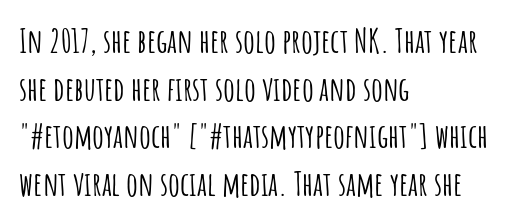
Words appear dense and cohesive because spacing is normal. One-word summary of the alignment: left. Unlike italic type, these characters show no tilt at all. Note the varied advance widths — an 'i' is clearly narrower than an 'm'. Regarding leading, the lines here are spaced in the standard way. Serif or sans? Sans — the stroke terminals are bare.
